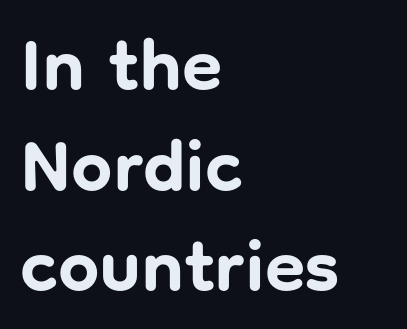
The image shows 73 px bold sans-serif type, upright; set left-aligned, normal line spacing (1.38x), normal letter spacing, not underlined; low stroke contrast and a medium x-height.
